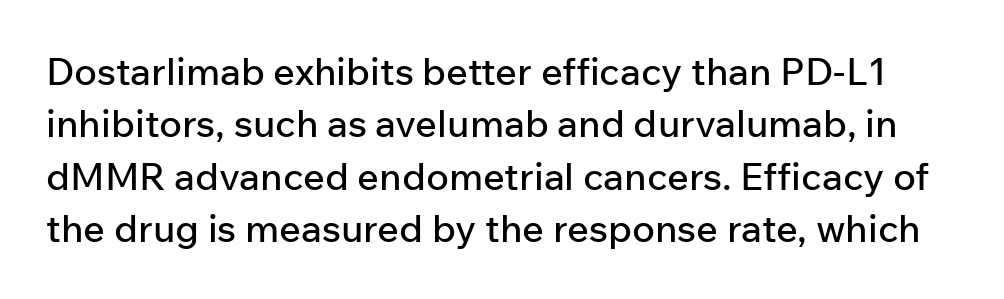
The image shows 38 px sans-serif type, upright; set normal line spacing (1.38x), normal letter spacing, not underlined; low stroke contrast and a medium x-height.
